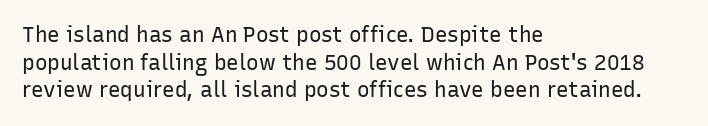
The image shows 21 px text type, upright; set left-aligned, normal line spacing (1.32x), normal letter spacing, not underlined.
